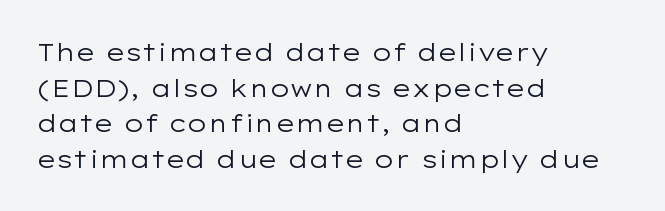
{"italic": "no", "bold": "no", "underline": "no", "align": "left", "line_spacing": "normal", "line_spacing_ratio": 1.48, "letter_spacing": "normal", "letter_spacing_em": 0.0, "glyph_px": 24}
